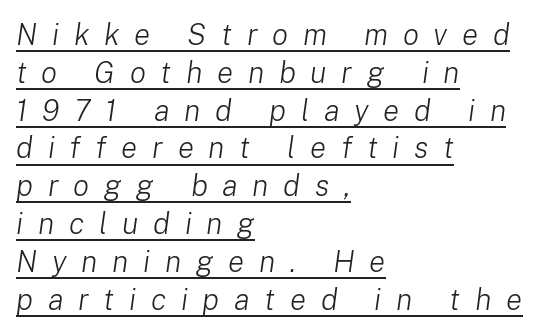
Q: Is the text bold? A: No.
Q: Is the text italic (slanted)? A: Yes, it leans right by about 8 degrees.
Q: Is the text underlined? A: Yes.
Q: How is the paragraph aligned? A: Left-aligned.
Q: Is the spacing between letters normal or unusually wide? A: Unusually wide.
Q: Is the spacing between lines tight, normal or loose? A: Normal.
Q: Width (condensed, normal, or wide)? A: Normal.
Q: Stroke contrast? A: Low.
Q: x-height? A: Medium.
Q: Monospaced? A: No.
